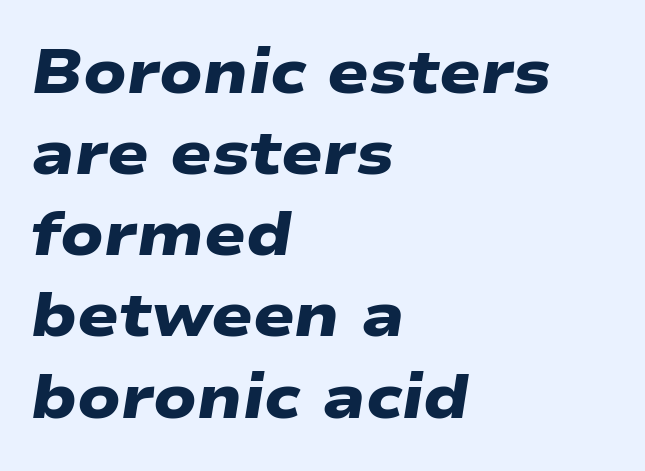
The image shows 61 px heavy, wide sans-serif type; set left-aligned, normal line spacing (1.33x), normal letter spacing, not underlined; low stroke contrast and a medium x-height.
